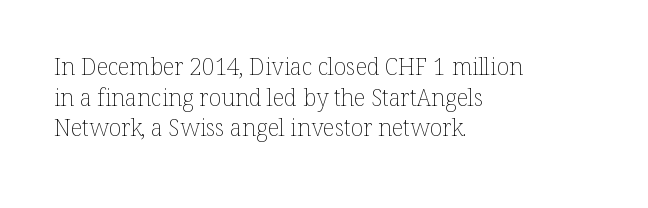
The image shows 23 px text type, upright; set left-aligned, normal line spacing (1.33x), normal letter spacing, not underlined.
